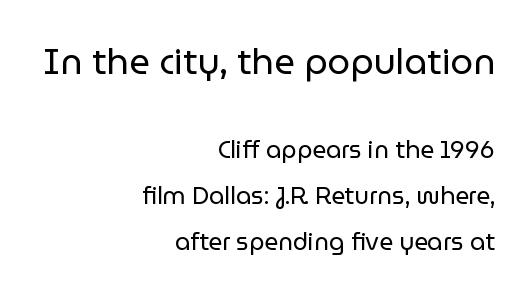
{"serif": "no", "italic": "no", "bold": "no", "weight": "regular", "width": "normal", "stroke_contrast": "low", "x_height": "medium", "monospaced": "no", "underline": "no", "align": "right", "line_spacing": "loose", "line_spacing_ratio": 1.92, "letter_spacing": "normal", "letter_spacing_em": 0.0, "larger_block": "first", "size_ratio": 1.5, "glyph_px": 36}
